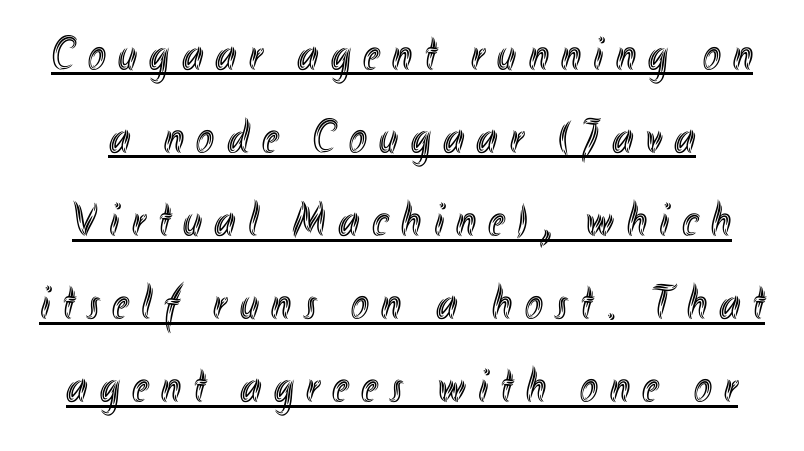
Q: Is the text italic (slanted)? A: Yes.
Q: Is the text underlined? A: Yes.
Q: Is the spacing between letters normal or unusually wide? A: Unusually wide.
Q: Width (condensed, normal, or wide)? A: Condensed.
Q: x-height? A: Small.
Q: Monospaced? A: No.
